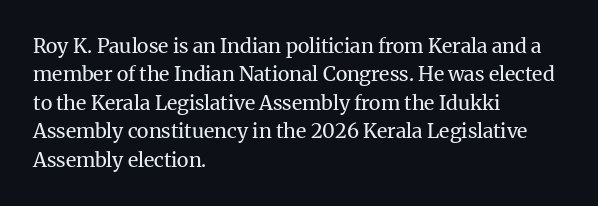
Glyph-to-glyph distance matches everyday printed text. One glance says typical: line gaps are just what's usual. A bare baseline throughout the passage. Does the lettering tilt? It doesn't — this is upright.
